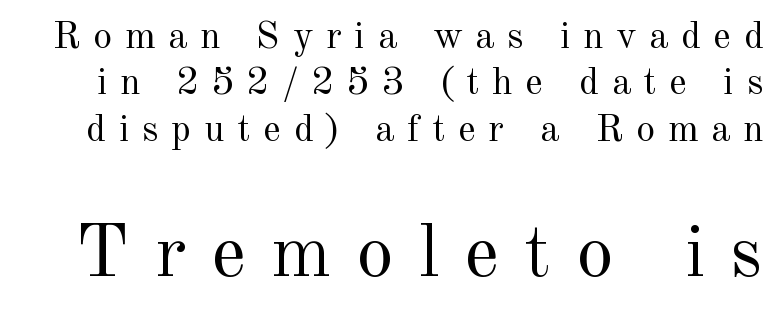
{"serif": "yes", "italic": "no", "bold": "no", "weight": "regular", "width": "normal", "x_height": "small", "monospaced": "no", "underline": "no", "line_spacing_ratio": 1.22, "letter_spacing": "wide", "letter_spacing_em": 0.34, "larger_block": "second", "size_ratio": 1.97, "glyph_px": 75}
